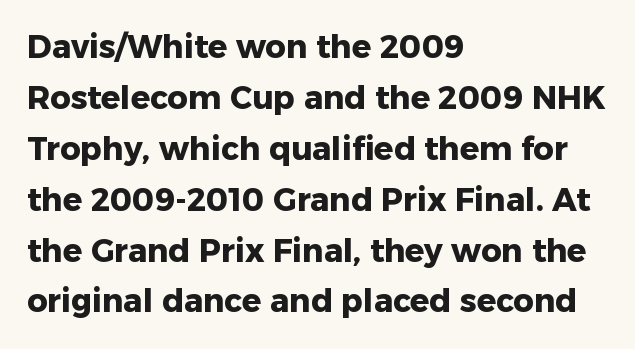
Q: Is the text bold? A: Yes.
Q: Is the text italic (slanted)? A: No, it is upright.
Q: Is the typeface a serif or a sans-serif typeface? A: Sans-serif.
Q: Is the text underlined? A: No.
Q: How is the paragraph aligned? A: Left-aligned.
Q: Is the spacing between letters normal or unusually wide? A: Normal.
Q: Is the spacing between lines tight, normal or loose? A: Normal.
Q: Width (condensed, normal, or wide)? A: Normal.
Q: Stroke contrast? A: Low.
Q: x-height? A: Medium.
Q: Monospaced? A: No.
